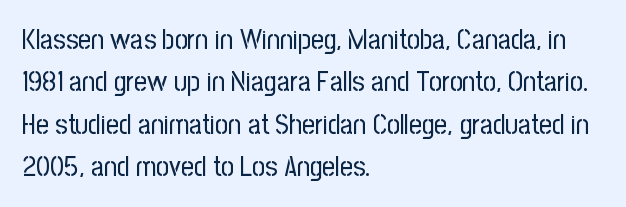
Q: Is the text bold? A: No.
Q: Is the text italic (slanted)? A: No, it is upright.
Q: Is the typeface a serif or a sans-serif typeface? A: Sans-serif.
Q: Is the text underlined? A: No.
Q: How is the paragraph aligned? A: Left-aligned.
Q: Is the spacing between letters normal or unusually wide? A: Normal.
Q: Is the spacing between lines tight, normal or loose? A: Normal.
Q: Width (condensed, normal, or wide)? A: Condensed.
Q: Stroke contrast? A: Low.
Q: x-height? A: Medium.
Q: Monospaced? A: No.
